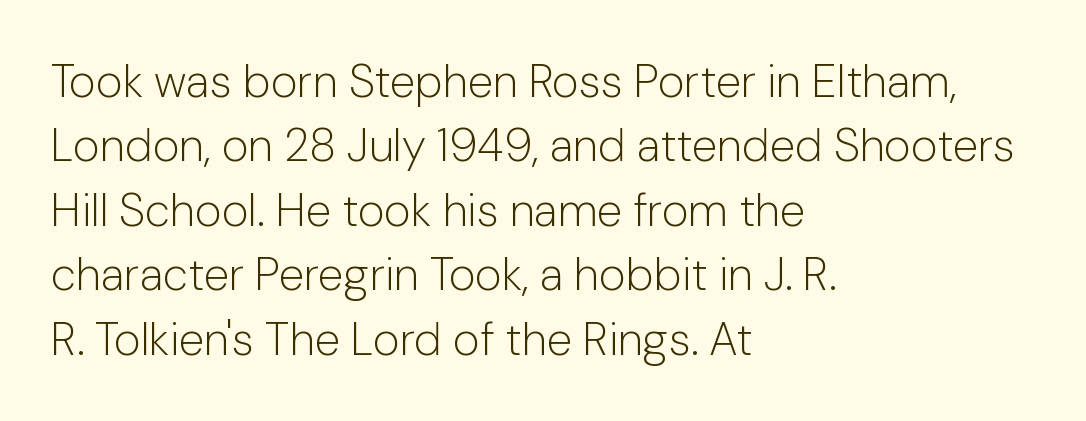
Stroke mass is kept to a normal reading level or below. Is the letter spacing exaggerated? No — it looks like the ordinary default. If you measured baseline to baseline, you'd find a middling distance. You could not count columns in this text — the font is proportionally spaced.
